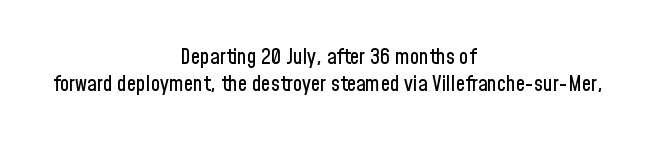
This rendering leaves character spacing at its baseline value. The passage shown is not underscored anywhere. Short and long lines alike share a common midpoint. The letters stand straight up with perfectly vertical stems. The space between consecutive lines is moderate.
